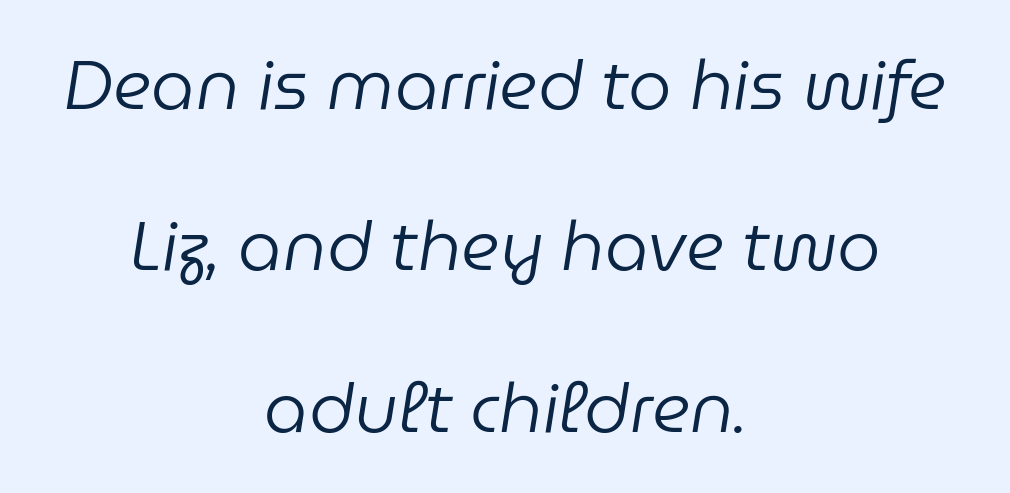
{"italic": "yes", "lean": "right", "slant_degrees": 9, "bold": "no", "weight": "regular", "width": "normal", "stroke_contrast": "low", "x_height": "medium", "monospaced": "no", "underline": "no", "align": "center", "line_spacing": "loose", "line_spacing_ratio": 2.34, "letter_spacing": "normal", "letter_spacing_em": 0.0, "glyph_px": 69}
